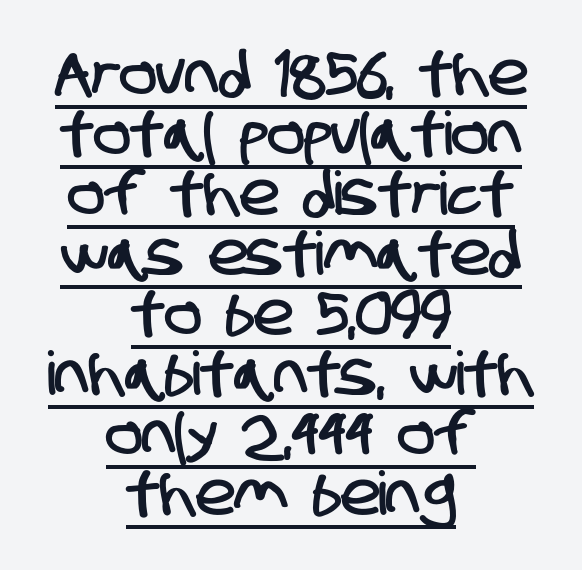
{"serif": "no", "width": "condensed", "stroke_contrast": "low", "x_height": "large", "monospaced": "no", "underline": "yes", "align": "center", "line_spacing": "tight", "line_spacing_ratio": 1.0, "letter_spacing": "normal", "letter_spacing_em": 0.0, "glyph_px": 60}
